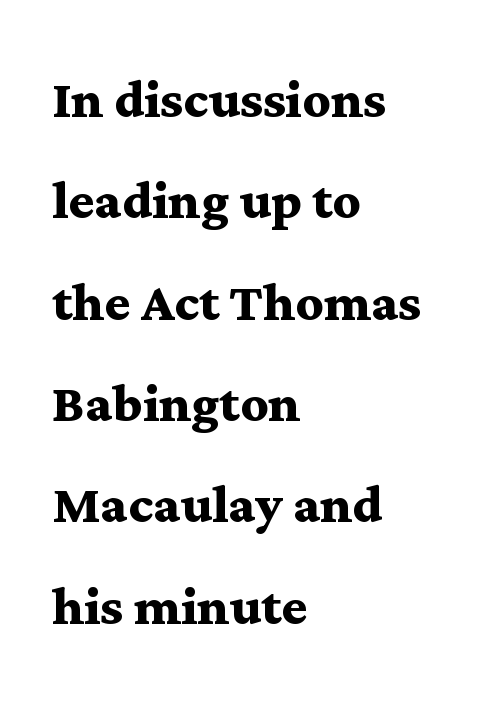
Which margin do the lines hug? The left one — the right edge is uneven. The face used here is proportionally spaced, like ordinary book or web type. Each new line begins a customary step beneath the previous one. Little horizontal feet cap the strokes, marking this as serif type.
